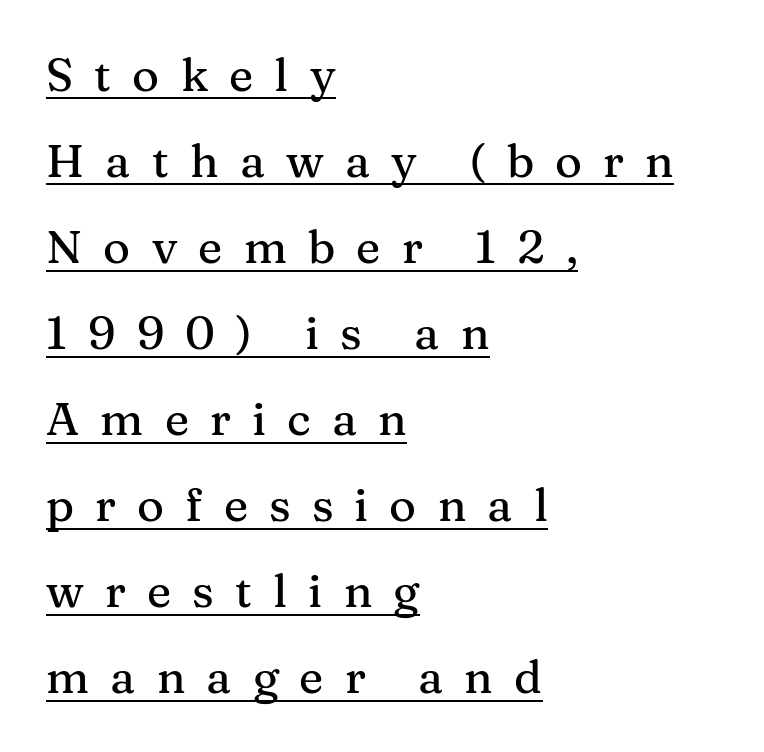
Every word sits above its own underline. This rendering widens character spacing well past its baseline value. Horizontal alignment here is leftward, the default for most running prose. Note: serifs present on the glyphs.
